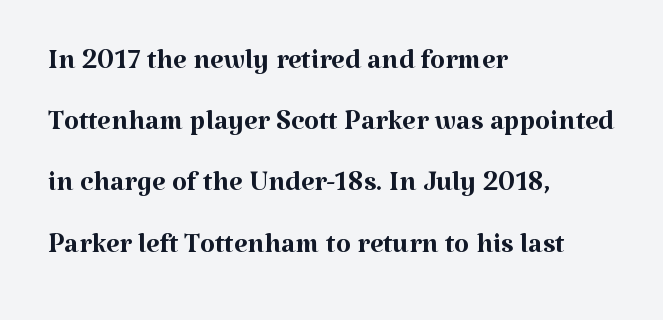
Descenders are the only things crossing below the line. Baseline-to-baseline distance is the conventional proportion of letter height. The typeface has the unassuming heft of standard copy or less. The letters sit at their default tracking, neither squeezed nor spread. Visually the block forms a straight wall on the left and a jagged coastline on the right. The face used here is proportionally spaced, like ordinary book or web type.
